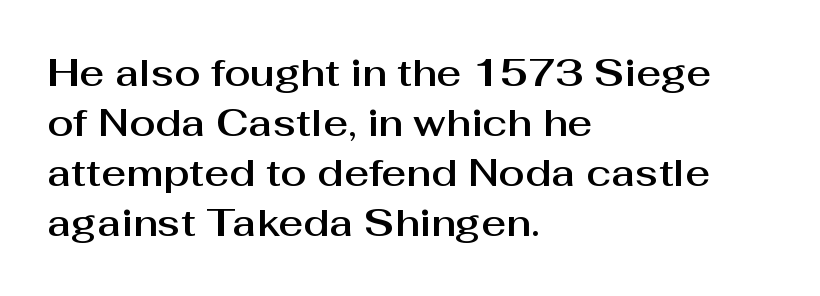
{"serif": "no", "italic": "no", "width": "normal", "stroke_contrast": "medium", "x_height": "medium", "monospaced": "no", "underline": "no", "align": "left", "line_spacing": "normal", "line_spacing_ratio": 1.32, "letter_spacing": "normal", "letter_spacing_em": 0.0, "glyph_px": 38}
